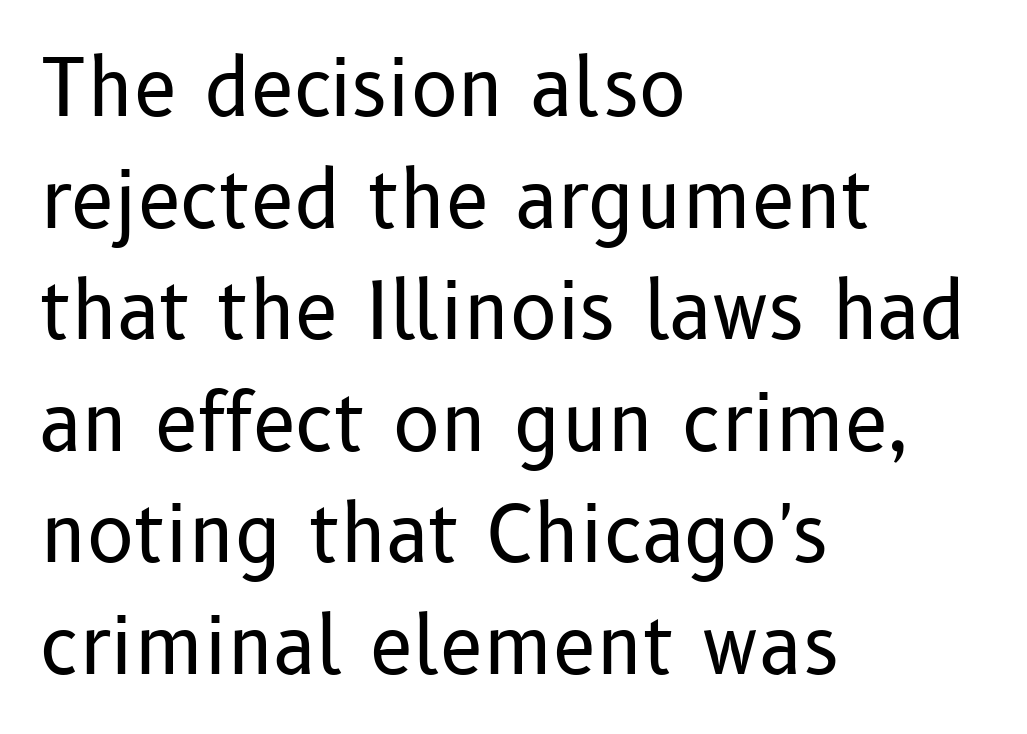
Q: Is the text bold? A: No.
Q: Is the text italic (slanted)? A: No, it is upright.
Q: Is the typeface a serif or a sans-serif typeface? A: Sans-serif.
Q: Is the text underlined? A: No.
Q: How is the paragraph aligned? A: Left-aligned.
Q: Is the spacing between letters normal or unusually wide? A: Normal.
Q: Is the spacing between lines tight, normal or loose? A: Normal.
Q: Width (condensed, normal, or wide)? A: Normal.
Q: Stroke contrast? A: Low.
Q: x-height? A: Medium.
Q: Monospaced? A: No.
